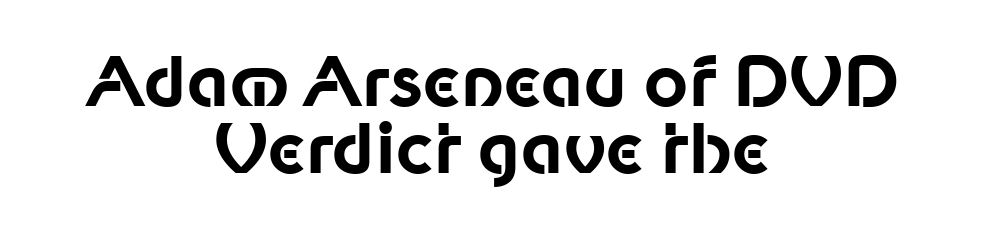
{"serif": "no", "italic": "no", "bold": "yes", "weight": "bold", "width": "normal", "stroke_contrast": "low", "x_height": "medium", "monospaced": "no", "underline": "no", "align": "center", "line_spacing": "tight", "line_spacing_ratio": 0.98, "letter_spacing": "normal", "letter_spacing_em": 0.0, "glyph_px": 68}
